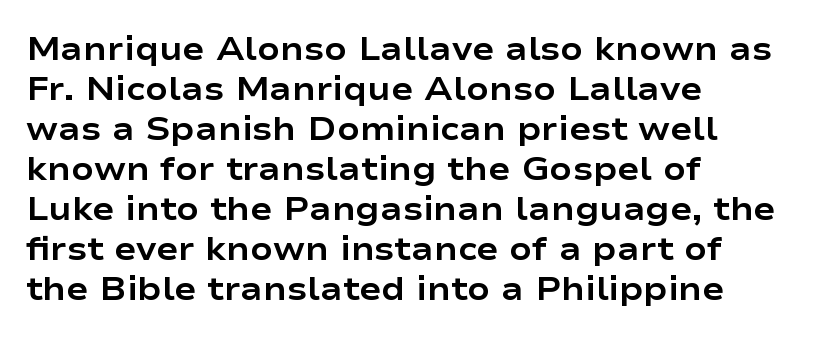
The image shows 33 px bold, wide sans-serif type, upright; set left-aligned, line spacing 1.21x, normal letter spacing, not underlined; low stroke contrast and a medium x-height.
